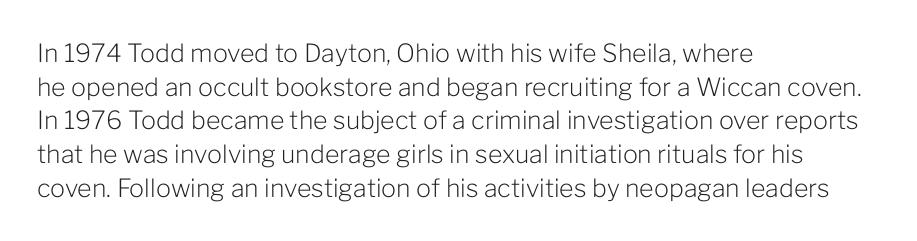
The image shows 25 px text type, upright; set left-aligned, normal line spacing (1.35x), normal letter spacing, not underlined.
